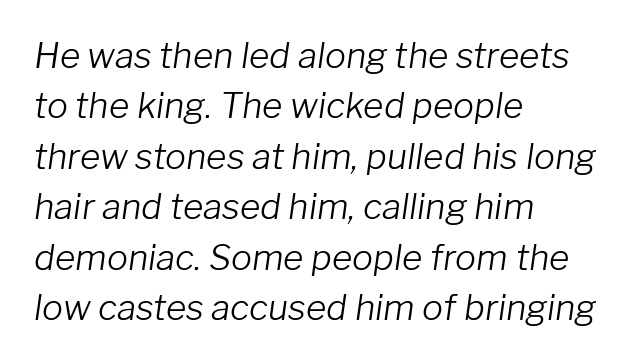
{"italic": "yes", "lean": "right", "slant_degrees": 8, "bold": "no", "weight": "light", "width": "normal", "stroke_contrast": "low", "x_height": "medium", "monospaced": "no", "underline": "no", "align": "left", "line_spacing": "normal", "line_spacing_ratio": 1.44, "letter_spacing": "normal", "letter_spacing_em": 0.0, "glyph_px": 35}
